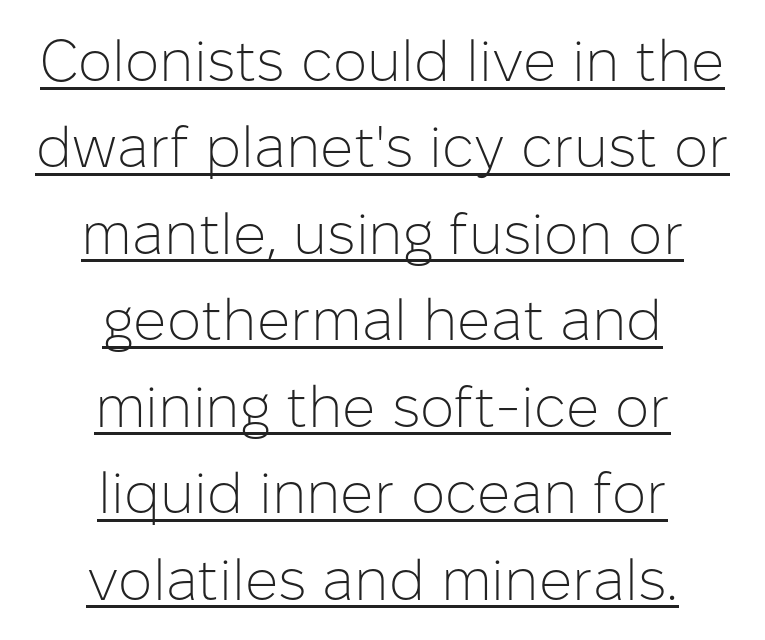
Q: Is the text bold? A: No.
Q: Is the text italic (slanted)? A: No, it is upright.
Q: Is the typeface a serif or a sans-serif typeface? A: Sans-serif.
Q: Is the text underlined? A: Yes.
Q: How is the paragraph aligned? A: Centered.
Q: Is the spacing between letters normal or unusually wide? A: Normal.
Q: Is the spacing between lines tight, normal or loose? A: Normal.
Q: Width (condensed, normal, or wide)? A: Normal.
Q: Stroke contrast? A: Low.
Q: x-height? A: Medium.
Q: Monospaced? A: No.
